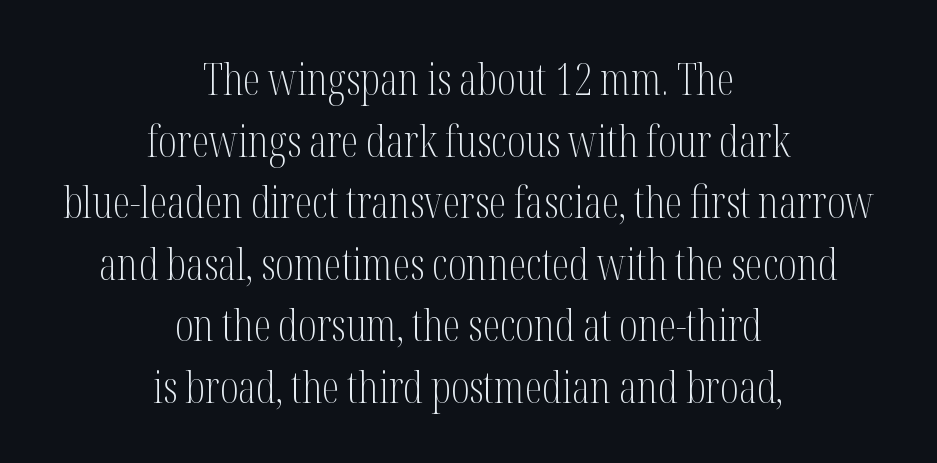
The gaps between neighbouring characters are ordinary and unremarkable. Here the designer chose a conventional face with non-uniform glyph widths. To sum up the face: it has serifs. Casual observation: everything's sitting right in the middle. Ascenders rise straight up at ninety degrees.
